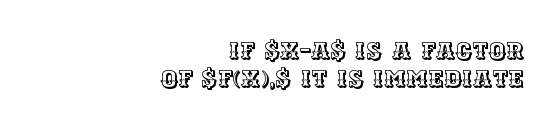
The image shows 24 px text type, upright; set right-aligned, line spacing 1.18x, normal letter spacing, not underlined.
